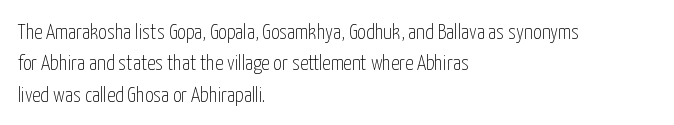
The image shows 21 px text type, upright; set left-aligned, normal line spacing (1.5x), normal letter spacing, not underlined.
